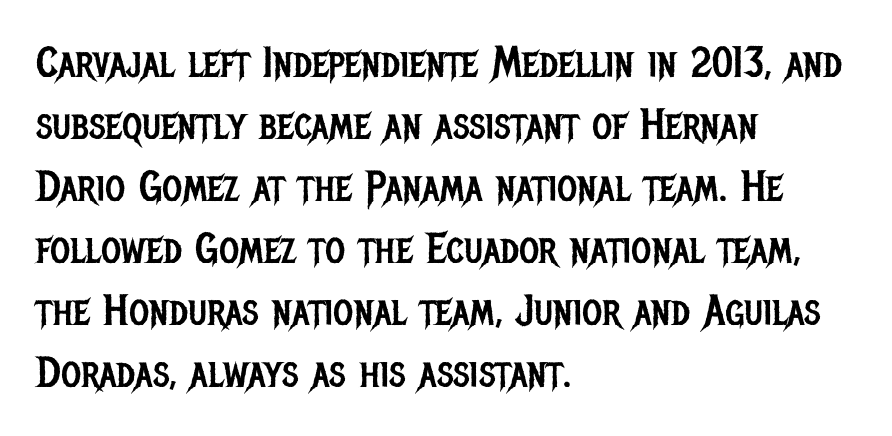
{"serif": "no", "italic": "no", "bold": "no", "weight": "regular", "width": "condensed", "stroke_contrast": "low", "x_height": "large", "monospaced": "no", "underline": "no", "align": "left", "line_spacing": "normal", "line_spacing_ratio": 1.44, "letter_spacing": "normal", "letter_spacing_em": 0.0, "glyph_px": 43}
